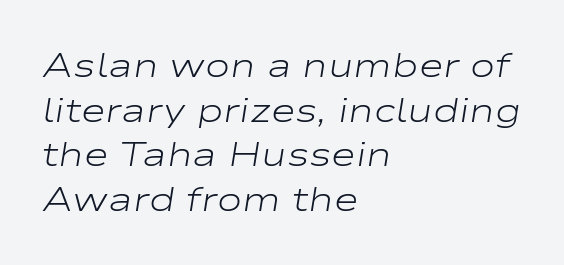
Q: Is the text bold? A: No.
Q: Is the text italic (slanted)? A: Yes, it leans right by about 9 degrees.
Q: Is the text underlined? A: No.
Q: How is the paragraph aligned? A: Left-aligned.
Q: Is the spacing between letters normal or unusually wide? A: Normal.
Q: Is the spacing between lines tight, normal or loose? A: Normal.
Q: Width (condensed, normal, or wide)? A: Wide.
Q: Stroke contrast? A: Low.
Q: x-height? A: Medium.
Q: Monospaced? A: No.
